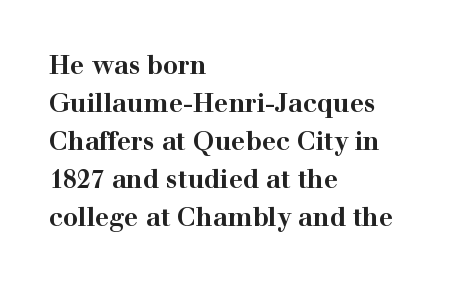
Leftover space on each line is placed entirely after the last word. Normally led — the rows are evenly, conventionally spaced. Type without underlining. Here the glyphs are tracked normally, forming tight word shapes.
